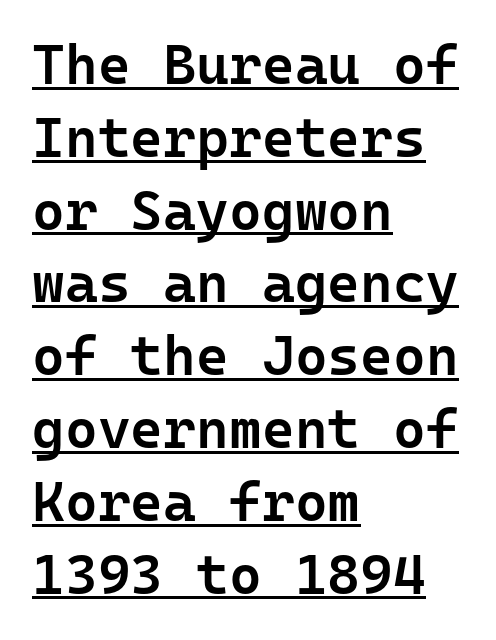
Caption: semibold face, moderately heavy strokes. The rag falls on the right side of this text block. When letters stand straight like this, we call the style roman or upright. Normally led — the rows are evenly, conventionally spaced.
